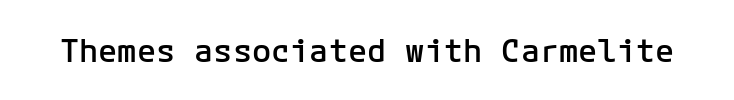
{"serif": "no", "italic": "no", "bold": "semi", "weight": "semibold", "width": "normal", "stroke_contrast": "low", "x_height": "medium", "monospaced": "yes", "underline": "no", "letter_spacing": "normal", "letter_spacing_em": 0.0, "glyph_px": 32}
